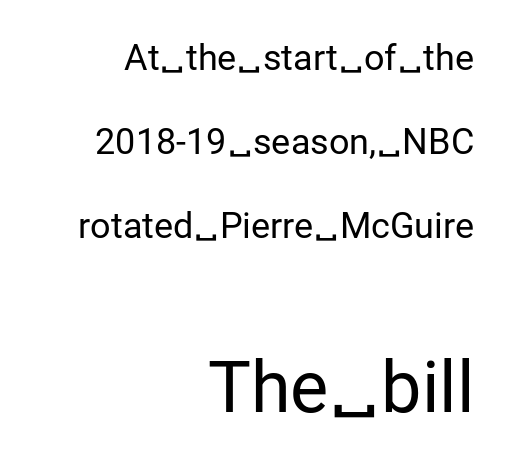
The image shows 72 px regular-weight sans-serif type, upright; set right-aligned, loose line spacing (2.33x), normal letter spacing, not underlined; the second (bottom) block is 2.0x larger; low stroke contrast and a medium x-height.
